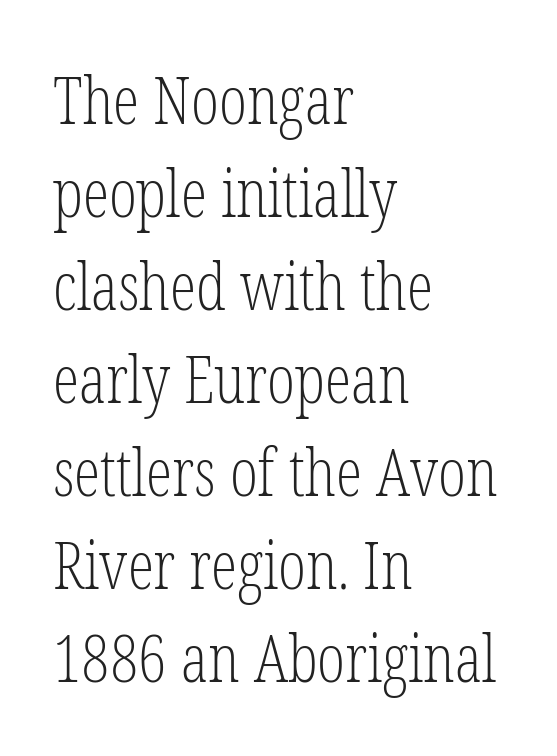
Q: Is the text bold? A: No.
Q: Is the text italic (slanted)? A: No, it is upright.
Q: Is the typeface a serif or a sans-serif typeface? A: Serif.
Q: Is the text underlined? A: No.
Q: How is the paragraph aligned? A: Left-aligned.
Q: Is the spacing between letters normal or unusually wide? A: Normal.
Q: Is the spacing between lines tight, normal or loose? A: Normal.
Q: Width (condensed, normal, or wide)? A: Condensed.
Q: Stroke contrast? A: Low.
Q: x-height? A: Medium.
Q: Monospaced? A: No.
